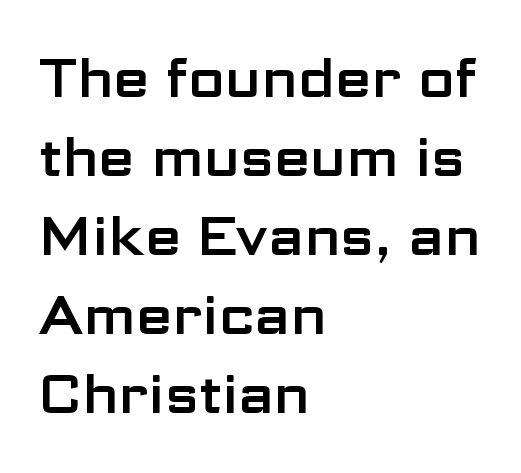
{"serif": "no", "italic": "no", "width": "wide", "stroke_contrast": "low", "x_height": "medium", "monospaced": "no", "underline": "no", "align": "left", "line_spacing": "normal", "line_spacing_ratio": 1.49, "letter_spacing": "normal", "letter_spacing_em": 0.0, "glyph_px": 53}
